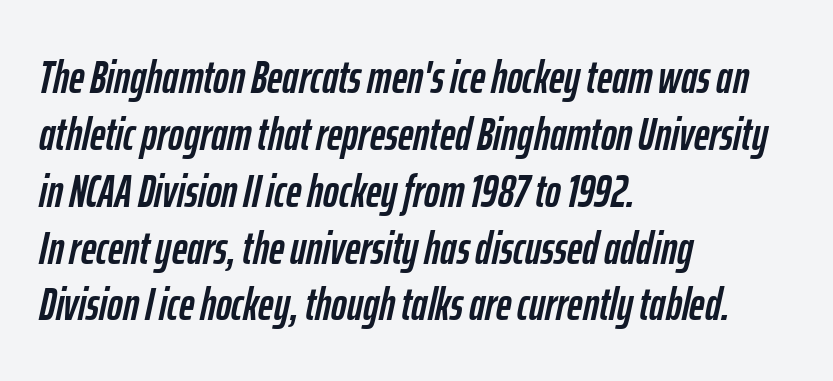
Beneath every word, the page is bare. Emphasis-style slanted type is in use. This rendering leaves character spacing at its baseline value. Leftover space on each line is placed entirely after the last word. Each letter keeps its own natural width here, so spacing adapts to shape.
